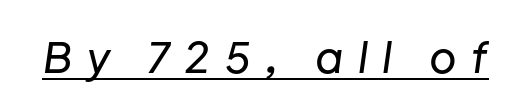
Letter spacing: wide. What decoration does the sample have? An underline. Is the type slanted? Yes — the strokes lean at a clear angle. Note the varied advance widths — an 'i' is clearly narrower than an 'm'.
